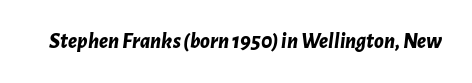
The image shows 22 px bold type, italic (leaning right); set normal letter spacing, not underlined.
